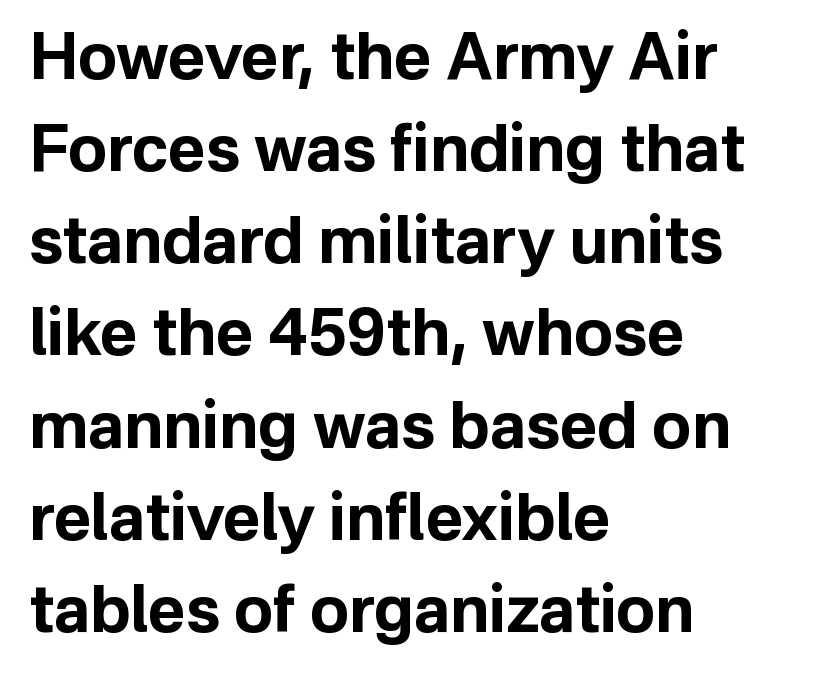
{"serif": "no", "italic": "no", "bold": "yes", "weight": "bold", "width": "normal", "stroke_contrast": "low", "x_height": "medium", "monospaced": "no", "underline": "no", "align": "left", "line_spacing": "normal", "line_spacing_ratio": 1.44, "letter_spacing": "normal", "letter_spacing_em": 0.0, "glyph_px": 64}
